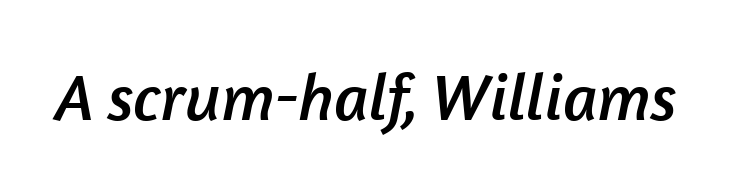
The image shows 66 px sans-serif type; set normal letter spacing, not underlined; low stroke contrast and a medium x-height.
